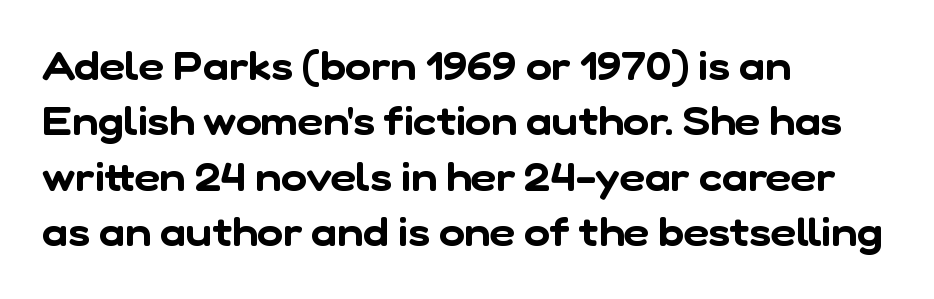
Q: Is the typeface a serif or a sans-serif typeface? A: Sans-serif.
Q: Is the text underlined? A: No.
Q: How is the paragraph aligned? A: Left-aligned.
Q: Is the spacing between letters normal or unusually wide? A: Normal.
Q: Is the spacing between lines tight, normal or loose? A: Normal.
Q: Width (condensed, normal, or wide)? A: Normal.
Q: Stroke contrast? A: Low.
Q: x-height? A: Medium.
Q: Monospaced? A: No.
